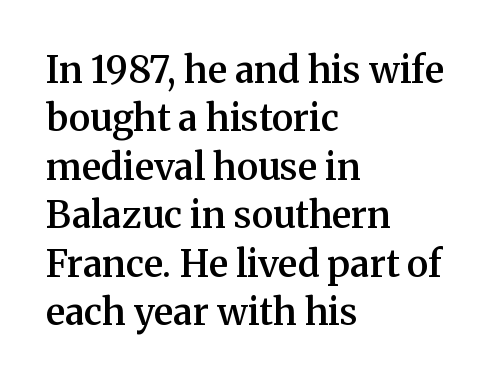
Casual observation: everything's shoved over to the left. Plain, unruled lines of type. Varying glyph widths throughout — classic text-font behaviour. The space between consecutive lines is moderate. Between one letter and the next there's only the usual sliver of space.
